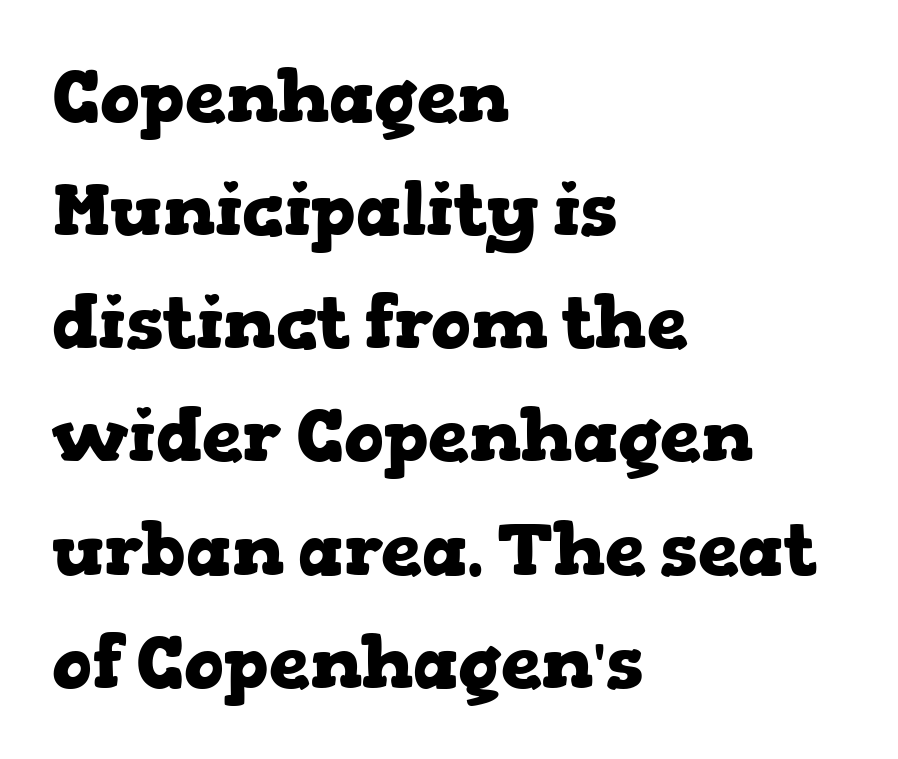
Q: Is the text bold? A: Yes.
Q: Is the text italic (slanted)? A: No, it is upright.
Q: Is the typeface a serif or a sans-serif typeface? A: Serif.
Q: Is the text underlined? A: No.
Q: How is the paragraph aligned? A: Left-aligned.
Q: Is the spacing between letters normal or unusually wide? A: Normal.
Q: Is the spacing between lines tight, normal or loose? A: Normal.
Q: Width (condensed, normal, or wide)? A: Wide.
Q: Stroke contrast? A: Low.
Q: x-height? A: Medium.
Q: Monospaced? A: No.
